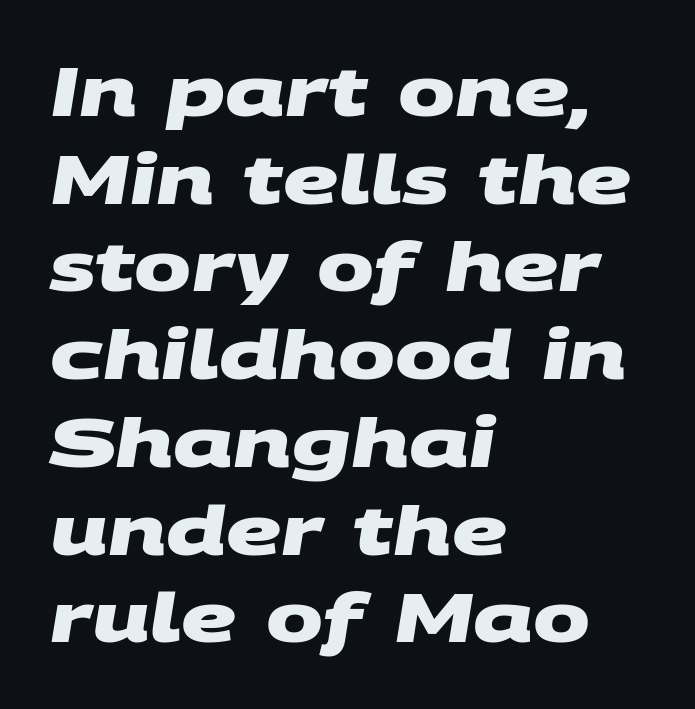
The image shows 68 px heavy, wide sans-serif type; set left-aligned, normal line spacing (1.29x), normal letter spacing, not underlined; medium stroke contrast and a large x-height.
